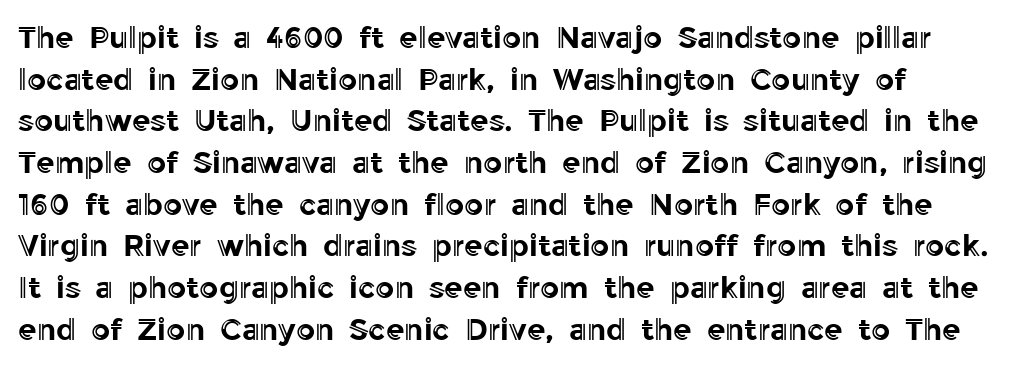
{"italic": "no", "width": "normal", "x_height": "medium", "monospaced": "no", "underline": "no", "line_spacing": "normal", "line_spacing_ratio": 1.39, "letter_spacing": "normal", "letter_spacing_em": 0.0, "glyph_px": 30}
